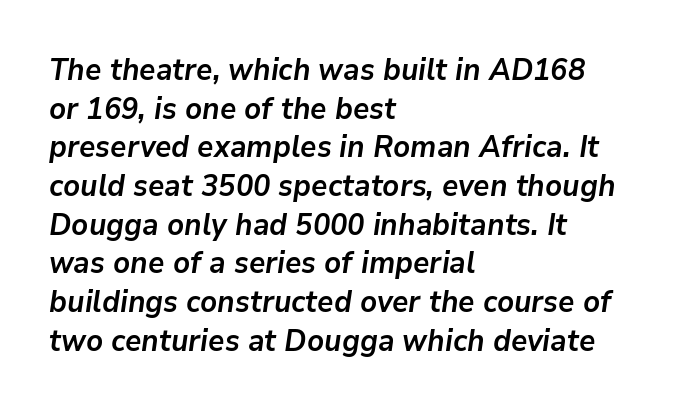
Quick note: underline off. The lines sit at an ordinary, default distance from one another. Is the type slanted? Yes — the strokes lean at a clear angle. Varying glyph widths throughout — classic text-font behaviour. I'd describe the lettering as bold — thick and assertive. The rendering anchors every line to the left-hand side.
